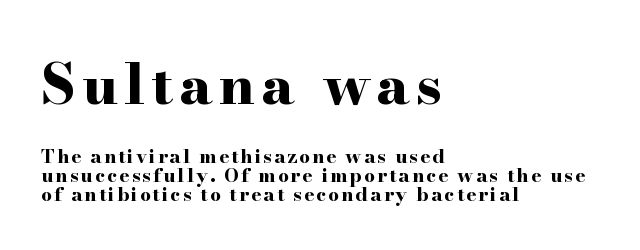
{"serif": "yes", "italic": "no", "bold": "yes", "weight": "bold", "width": "wide", "stroke_contrast": "high", "x_height": "small", "monospaced": "no", "underline": "no", "align": "left", "line_spacing": "tight", "line_spacing_ratio": 0.99, "larger_block": "first", "size_ratio": 2.95, "glyph_px": 56}
